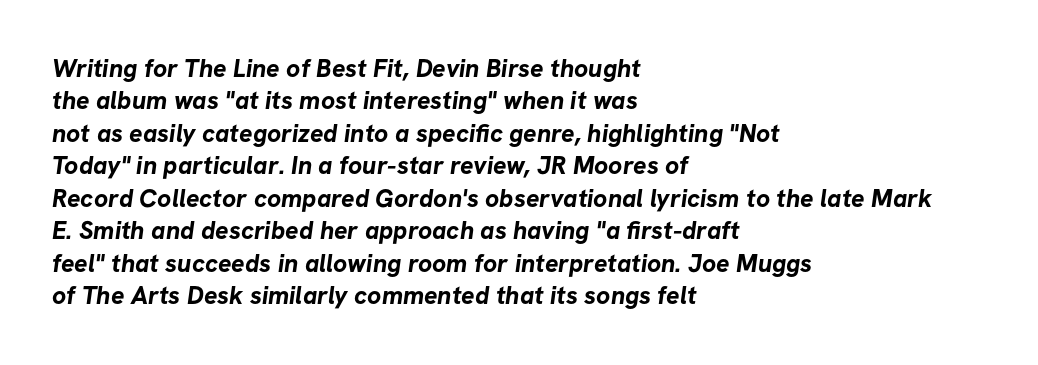
Q: Is the text bold? A: Yes.
Q: Is the text underlined? A: No.
Q: How is the paragraph aligned? A: Left-aligned.
Q: Is the spacing between letters normal or unusually wide? A: Normal.
Q: Is the spacing between lines tight, normal or loose? A: Normal.
